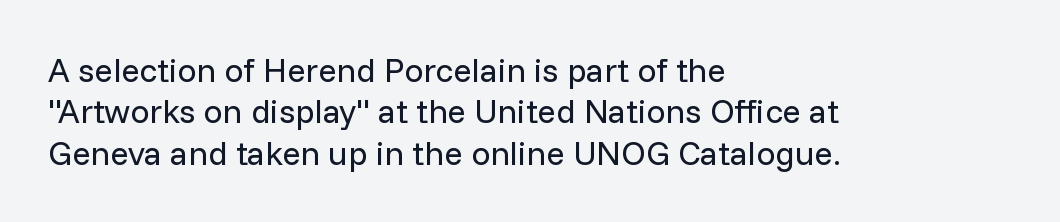
{"serif": "no", "italic": "no", "bold": "no", "weight": "regular", "width": "normal", "stroke_contrast": "low", "x_height": "medium", "monospaced": "no", "underline": "no", "align": "left", "line_spacing_ratio": 1.22, "letter_spacing": "normal", "letter_spacing_em": 0.0, "glyph_px": 34}
